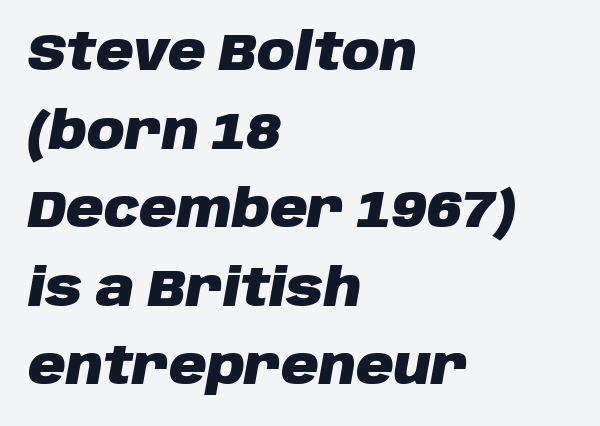
The specimen reads as italic at a glance. Baseline-to-baseline distance is the conventional proportion of letter height. Which margin do the lines hug? The left one — the right edge is uneven. The gaps between neighbouring characters are ordinary and unremarkable. Bare-footed words on every line.
